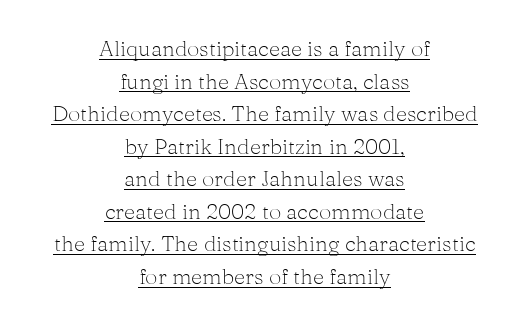
The image shows 22 px text type, upright; set centered, normal line spacing (1.48x), normal letter spacing, underlined.
